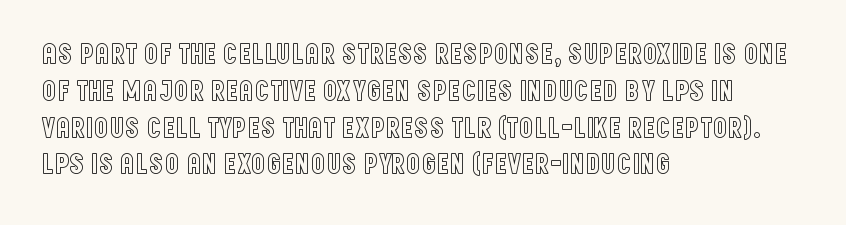
{"italic": "no", "width": "condensed", "x_height": "large", "monospaced": "no", "underline": "no", "align": "left", "line_spacing": "normal", "line_spacing_ratio": 1.27, "letter_spacing": "normal", "letter_spacing_em": 0.0, "glyph_px": 29}
